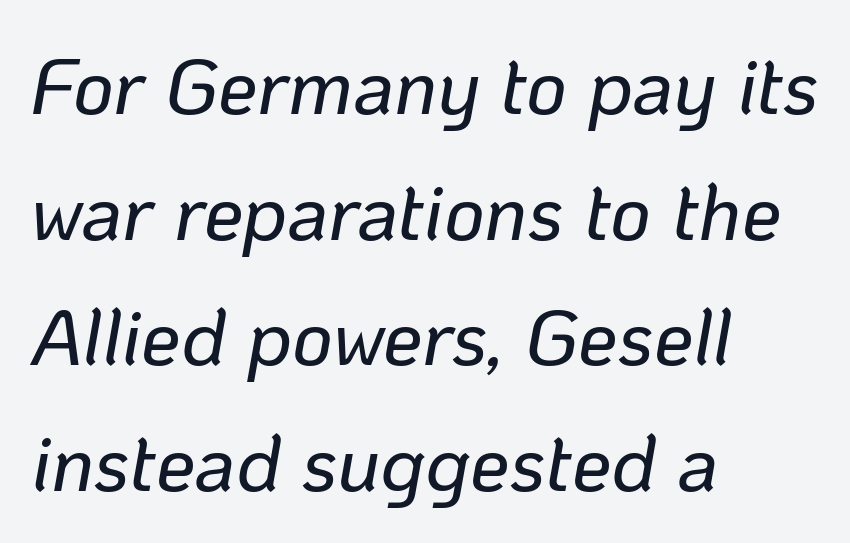
Q: Is the text italic (slanted)? A: Yes, it leans right by about 10 degrees.
Q: Is the text underlined? A: No.
Q: How is the paragraph aligned? A: Left-aligned.
Q: Is the spacing between letters normal or unusually wide? A: Normal.
Q: Is the spacing between lines tight, normal or loose? A: Normal.
Q: Width (condensed, normal, or wide)? A: Normal.
Q: Stroke contrast? A: Low.
Q: x-height? A: Medium.
Q: Monospaced? A: No.
